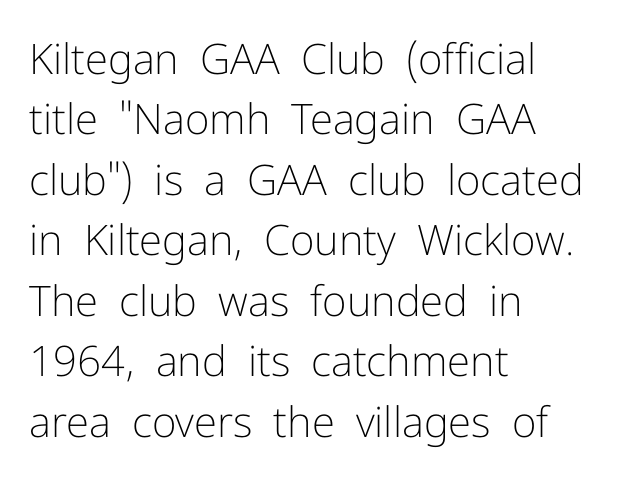
The font's upright variant was chosen for this text. This rendering uses left alignment, leaving the right contour irregular. Vertically, the passage feels balanced, rows spaced as you'd expect. The rendering keeps characters at their native spacing. This is not heavy type; no bold has been used.
